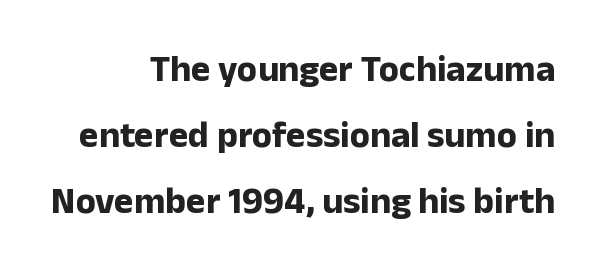
The image shows 37 px bold sans-serif type, upright; set right-aligned, line spacing 1.79x, normal letter spacing, not underlined; low stroke contrast and a medium x-height.
